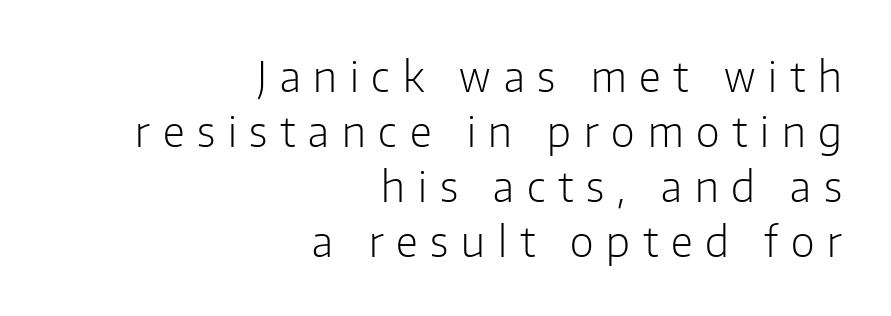
Q: Is the text bold? A: No.
Q: Is the text italic (slanted)? A: No, it is upright.
Q: Is the typeface a serif or a sans-serif typeface? A: Sans-serif.
Q: Is the text underlined? A: No.
Q: How is the paragraph aligned? A: Right-aligned.
Q: Is the spacing between letters normal or unusually wide? A: Unusually wide.
Q: Is the spacing between lines tight, normal or loose? A: Normal.
Q: Width (condensed, normal, or wide)? A: Normal.
Q: Stroke contrast? A: Low.
Q: x-height? A: Medium.
Q: Monospaced? A: No.
